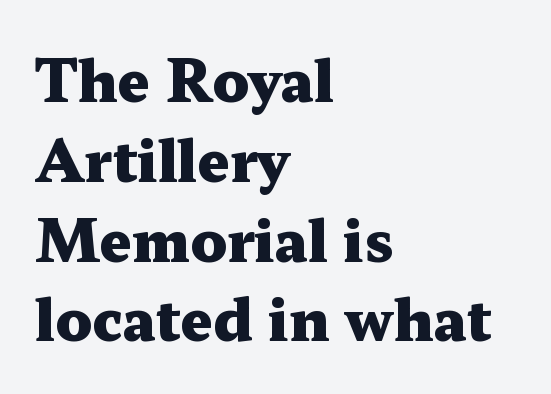
Q: Is the text bold? A: Yes.
Q: Is the text italic (slanted)? A: No, it is upright.
Q: Is the typeface a serif or a sans-serif typeface? A: Serif.
Q: Is the text underlined? A: No.
Q: How is the paragraph aligned? A: Left-aligned.
Q: Is the spacing between letters normal or unusually wide? A: Normal.
Q: Is the spacing between lines tight, normal or loose? A: Normal.
Q: Width (condensed, normal, or wide)? A: Wide.
Q: Stroke contrast? A: Medium.
Q: x-height? A: Medium.
Q: Monospaced? A: No.
